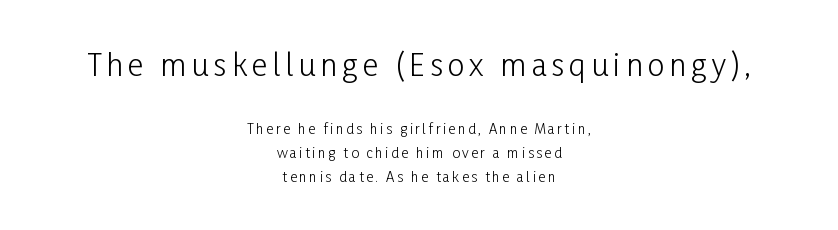
Line starts and ends both wander, symmetrically. The rendering shrinks the type as you move from the upper chunk to the lower. Does the leading feel generous? No, just average. Grotesque or geometric, the face here clearly has no serifs. Each letter keeps its own natural width here, so spacing adapts to shape.
